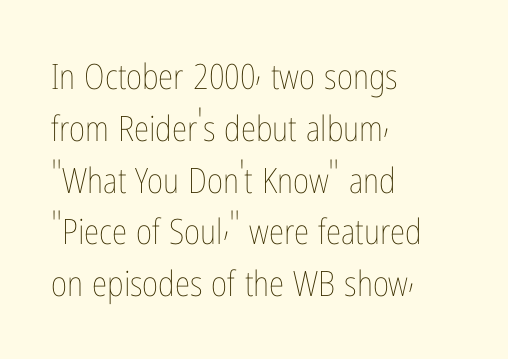
Q: Is the text bold? A: No.
Q: Is the text italic (slanted)? A: No, it is upright.
Q: Is the text underlined? A: No.
Q: How is the paragraph aligned? A: Left-aligned.
Q: Is the spacing between letters normal or unusually wide? A: Normal.
Q: Is the spacing between lines tight, normal or loose? A: Normal.
Q: Width (condensed, normal, or wide)? A: Condensed.
Q: Stroke contrast? A: Low.
Q: x-height? A: Medium.
Q: Monospaced? A: No.
